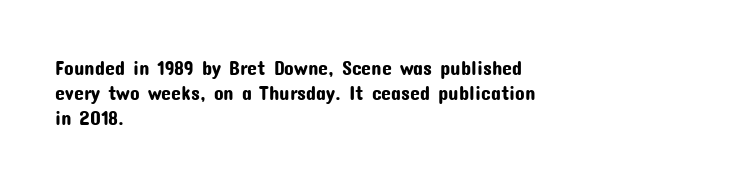
{"italic": "no", "underline": "no", "align": "left", "line_spacing_ratio": 1.24, "letter_spacing": "normal", "letter_spacing_em": 0.0, "glyph_px": 20}
